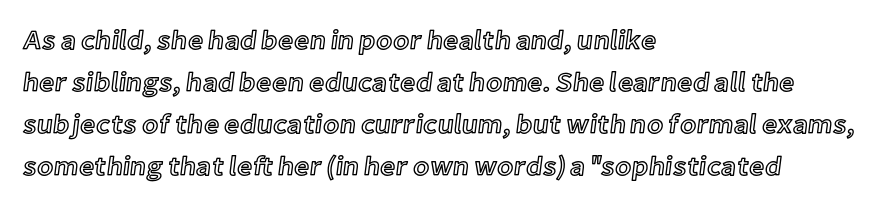
Q: Is the text italic (slanted)? A: Yes.
Q: Is the text underlined? A: No.
Q: How is the paragraph aligned? A: Left-aligned.
Q: Is the spacing between letters normal or unusually wide? A: Normal.
Q: Is the spacing between lines tight, normal or loose? A: Normal.
